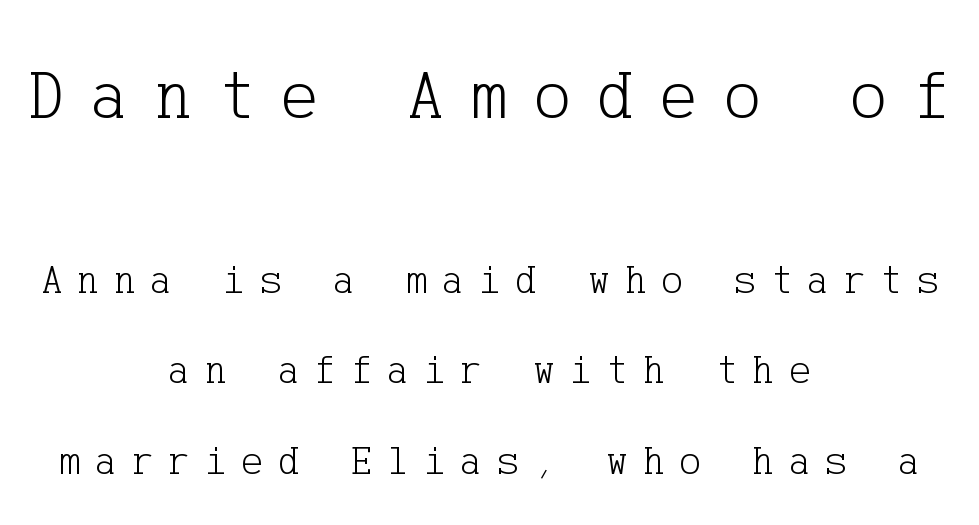
Q: Is the text bold? A: No.
Q: Is the text italic (slanted)? A: No, it is upright.
Q: Is the typeface a serif or a sans-serif typeface? A: Serif.
Q: Is the text underlined? A: No.
Q: How is the paragraph aligned? A: Centered.
Q: Is the spacing between letters normal or unusually wide? A: Unusually wide.
Q: Is the spacing between lines tight, normal or loose? A: Loose.
Q: Which block of text is set in a larger size, the first (top) or the second (bottom)? A: The first (top) one.
Q: Width (condensed, normal, or wide)? A: Normal.
Q: Stroke contrast? A: Low.
Q: x-height? A: Medium.
